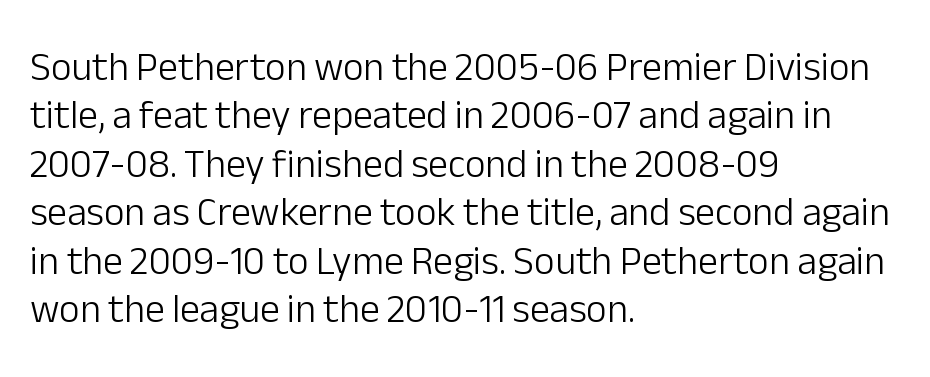
This sample uses plain, unmodified letter spacing. Varying glyph widths throughout — classic text-font behaviour. Classification — sans serif. The lettering holds an erect, upright posture throughout. The letters look calm and open, with moderate or lighter stems. The compositor pushed each line to the left boundary.
